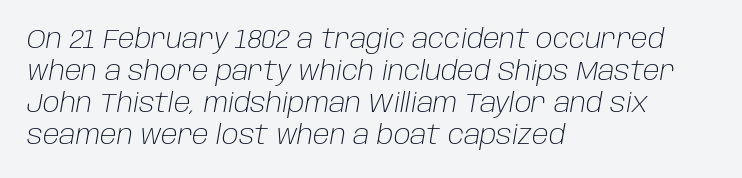
The image shows 26 px text type, italic (leaning right); set left-aligned, line spacing 1.23x, normal letter spacing, not underlined.
